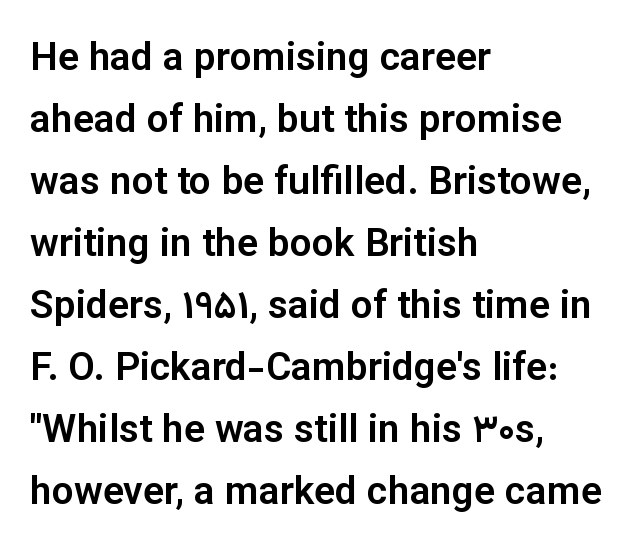
Q: Is the text italic (slanted)? A: No, it is upright.
Q: Is the typeface a serif or a sans-serif typeface? A: Sans-serif.
Q: Is the text underlined? A: No.
Q: How is the paragraph aligned? A: Left-aligned.
Q: Is the spacing between letters normal or unusually wide? A: Normal.
Q: Is the spacing between lines tight, normal or loose? A: Normal.
Q: Width (condensed, normal, or wide)? A: Normal.
Q: Stroke contrast? A: Low.
Q: x-height? A: Medium.
Q: Monospaced? A: No.
